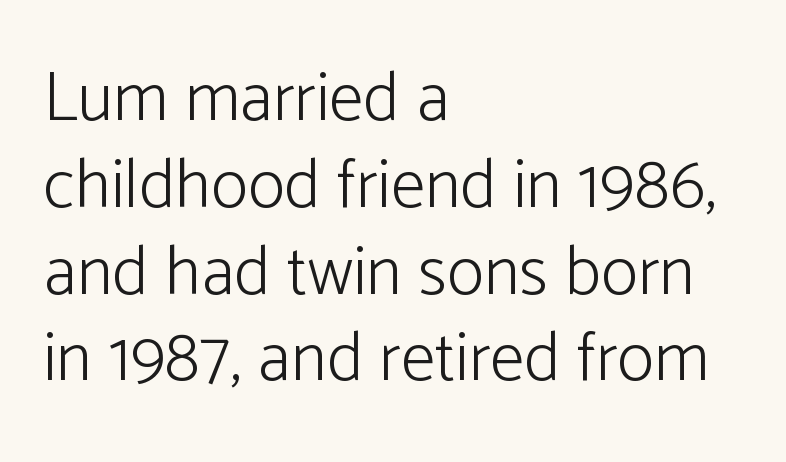
The image shows 70 px light sans-serif type, upright; set left-aligned, line spacing 1.24x, normal letter spacing, not underlined; low stroke contrast and a medium x-height.
